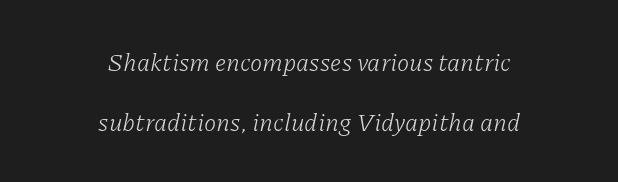
{"italic": "yes", "lean": "right", "slant_degrees": 11, "bold": "no", "underline": "no", "align": "center", "line_spacing": "loose", "line_spacing_ratio": 2.4, "letter_spacing": "normal", "letter_spacing_em": 0.0, "glyph_px": 25}
